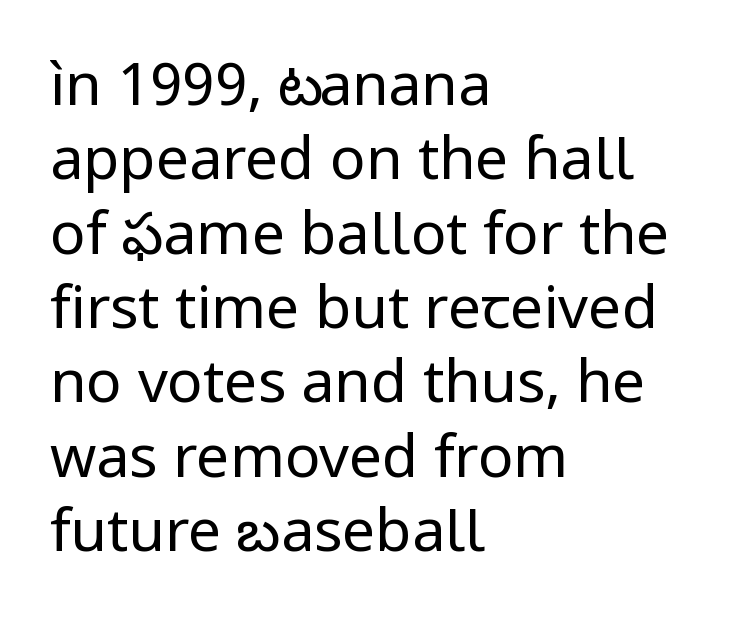
{"serif": "no", "italic": "no", "bold": "no", "weight": "regular", "width": "normal", "stroke_contrast": "low", "x_height": "medium", "monospaced": "no", "underline": "no", "align": "left", "line_spacing": "normal", "line_spacing_ratio": 1.26, "letter_spacing": "normal", "letter_spacing_em": 0.0, "glyph_px": 59}
